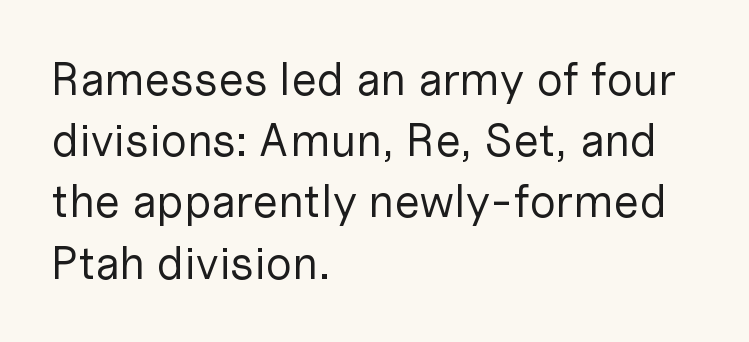
The image shows 46 px regular-weight sans-serif type, upright; set left-aligned, normal line spacing (1.33x), normal letter spacing, not underlined; low stroke contrast and a medium x-height.
